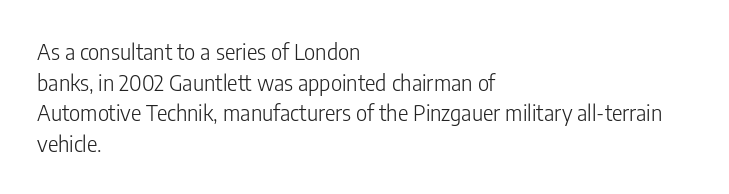
The image shows 22 px text type, upright; set left-aligned, normal line spacing (1.39x), normal letter spacing, not underlined.
